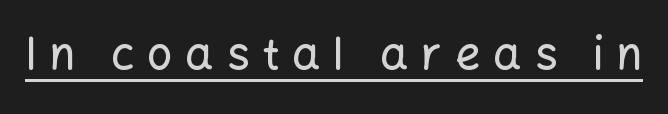
This is sans-serif lettering, the kind often seen on screens and signage. You can see a thin bar hugging the bottom of the glyphs. Italic? Not at all — the glyphs are vertical. There is plenty of visible air inserted between adjacent glyphs. Varying glyph widths throughout — classic text-font behaviour.
